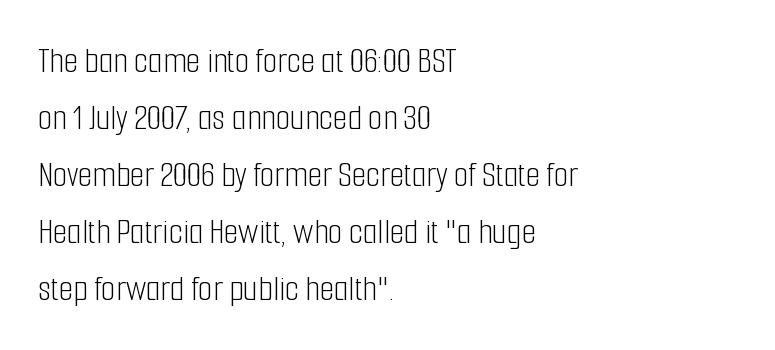
{"serif": "no", "italic": "no", "bold": "no", "weight": "light", "width": "condensed", "stroke_contrast": "low", "x_height": "medium", "monospaced": "no", "underline": "no", "align": "left", "line_spacing": "normal", "line_spacing_ratio": 1.54, "letter_spacing": "normal", "letter_spacing_em": 0.0, "glyph_px": 37}
